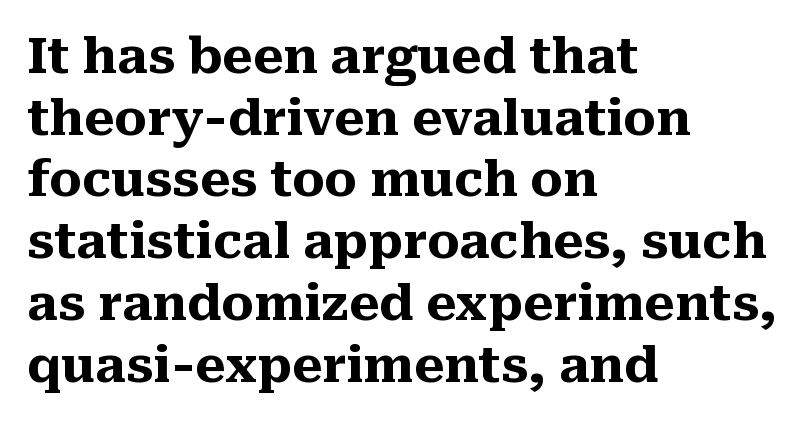
The image shows 49 px heavy serif type, upright; set left-aligned, normal line spacing (1.26x), normal letter spacing, not underlined; medium stroke contrast and a medium x-height.
